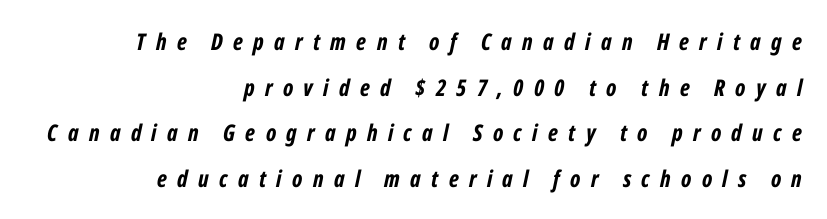
Q: Is the text bold? A: Yes.
Q: Is the text italic (slanted)? A: Yes, it leans right by about 12 degrees.
Q: Is the text underlined? A: No.
Q: How is the paragraph aligned? A: Right-aligned.
Q: Is the spacing between letters normal or unusually wide? A: Unusually wide.
Q: Is the spacing between lines tight, normal or loose? A: Loose.
